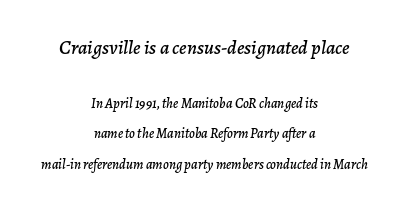
Q: Is the text italic (slanted)? A: Yes, it leans right by about 7 degrees.
Q: Is the text underlined? A: No.
Q: How is the paragraph aligned? A: Centered.
Q: Is the spacing between letters normal or unusually wide? A: Normal.
Q: Is the spacing between lines tight, normal or loose? A: Loose.
Q: Which block of text is set in a larger size, the first (top) or the second (bottom)? A: The first (top) one.
